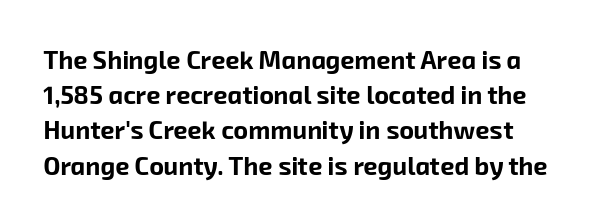
The image shows 25 px bold type; set normal line spacing (1.41x), normal letter spacing, not underlined.
